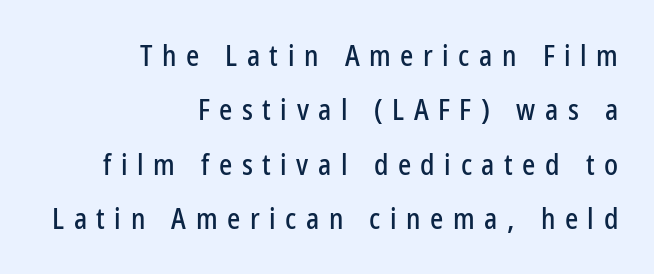
Q: Is the text italic (slanted)? A: No, it is upright.
Q: Is the typeface a serif or a sans-serif typeface? A: Sans-serif.
Q: Is the text underlined? A: No.
Q: How is the paragraph aligned? A: Right-aligned.
Q: Is the spacing between letters normal or unusually wide? A: Unusually wide.
Q: Is the spacing between lines tight, normal or loose? A: Loose.
Q: Width (condensed, normal, or wide)? A: Condensed.
Q: Stroke contrast? A: Low.
Q: x-height? A: Medium.
Q: Monospaced? A: No.
